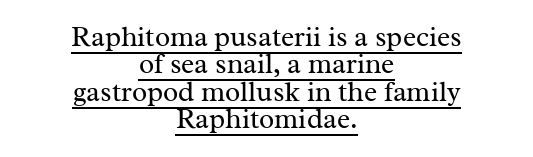
Q: Is the text bold? A: No.
Q: Is the text italic (slanted)? A: No, it is upright.
Q: Is the typeface a serif or a sans-serif typeface? A: Serif.
Q: Is the text underlined? A: Yes.
Q: How is the paragraph aligned? A: Centered.
Q: Is the spacing between letters normal or unusually wide? A: Normal.
Q: Is the spacing between lines tight, normal or loose? A: Tight.
Q: Width (condensed, normal, or wide)? A: Normal.
Q: Stroke contrast? A: Medium.
Q: x-height? A: Medium.
Q: Monospaced? A: No.
